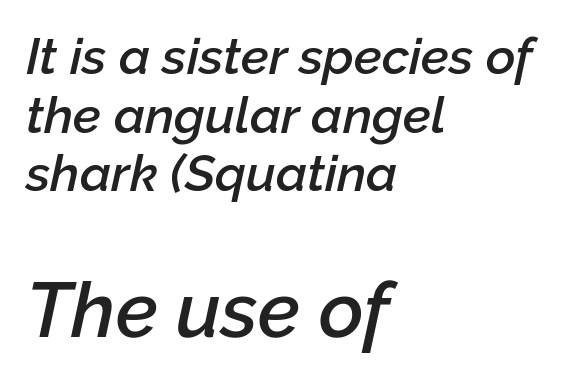
{"italic": "yes", "lean": "right", "slant_degrees": 12, "bold": "semi", "weight": "semibold", "width": "normal", "stroke_contrast": "low", "x_height": "medium", "monospaced": "no", "underline": "no", "align": "left", "line_spacing": "tight", "line_spacing_ratio": 1.15, "letter_spacing": "normal", "letter_spacing_em": 0.0, "larger_block": "second", "size_ratio": 1.51, "glyph_px": 77}
